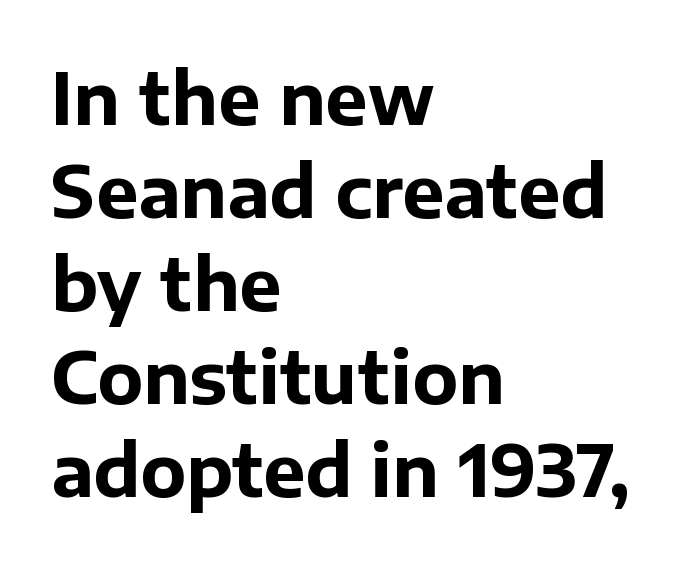
{"serif": "no", "italic": "no", "bold": "yes", "weight": "bold", "width": "normal", "stroke_contrast": "low", "x_height": "medium", "monospaced": "no", "underline": "no", "align": "left", "line_spacing": "normal", "line_spacing_ratio": 1.31, "letter_spacing": "normal", "letter_spacing_em": 0.0, "glyph_px": 71}
